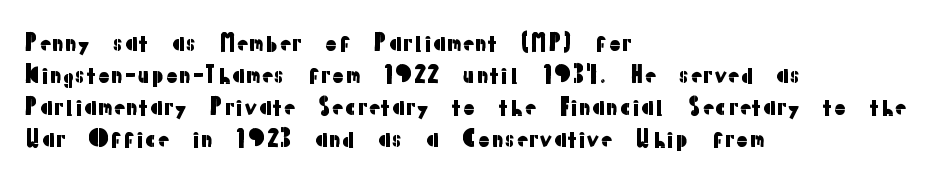
The image shows 22 px text type, upright; set left-aligned, normal line spacing (1.46x), normal letter spacing, not underlined.
